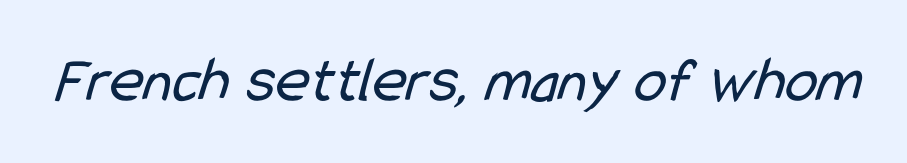
Q: Is the text bold? A: No.
Q: Is the typeface a serif or a sans-serif typeface? A: Sans-serif.
Q: Is the text underlined? A: No.
Q: Is the spacing between letters normal or unusually wide? A: Normal.
Q: Width (condensed, normal, or wide)? A: Condensed.
Q: Stroke contrast? A: Low.
Q: x-height? A: Medium.
Q: Monospaced? A: No.
